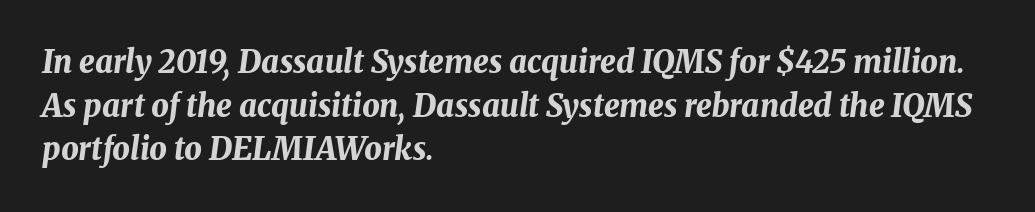
{"italic": "yes", "lean": "right", "slant_degrees": 8, "bold": "yes", "weight": "bold", "width": "normal", "stroke_contrast": "medium", "x_height": "medium", "monospaced": "no", "underline": "no", "align": "left", "line_spacing": "normal", "line_spacing_ratio": 1.41, "letter_spacing": "normal", "letter_spacing_em": 0.0, "glyph_px": 31}
